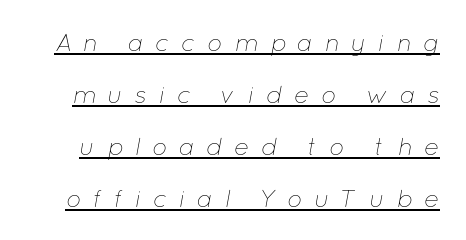
The image shows 25 px text type, italic (leaning right); set loose line spacing (2.08x), unusually wide letter spacing (+0.46 em), underlined.
